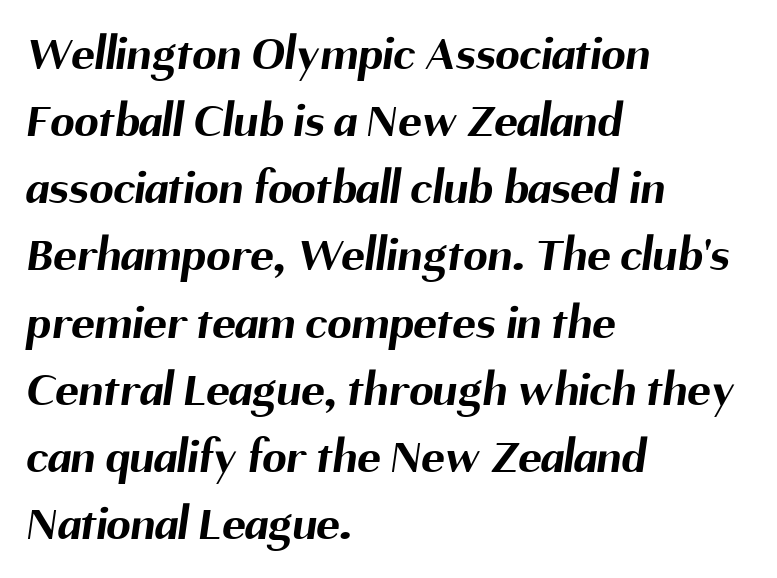
The image shows 49 px bold sans-serif type; set left-aligned, normal line spacing (1.37x), normal letter spacing, not underlined; medium stroke contrast and a medium x-height.
